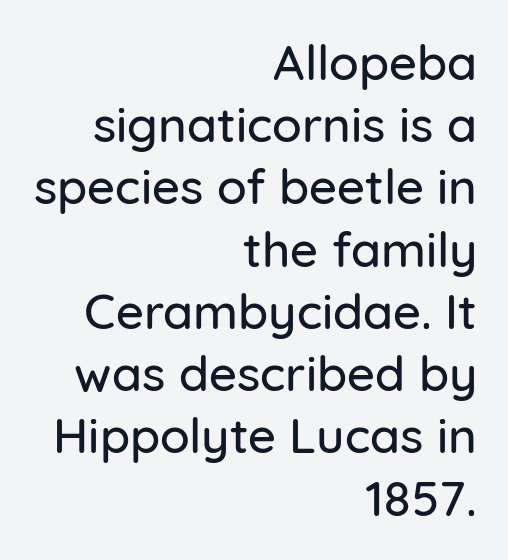
Q: Is the text italic (slanted)? A: No, it is upright.
Q: Is the typeface a serif or a sans-serif typeface? A: Sans-serif.
Q: Is the text underlined? A: No.
Q: How is the paragraph aligned? A: Right-aligned.
Q: Is the spacing between letters normal or unusually wide? A: Normal.
Q: Is the spacing between lines tight, normal or loose? A: Normal.
Q: Width (condensed, normal, or wide)? A: Normal.
Q: Stroke contrast? A: Low.
Q: x-height? A: Medium.
Q: Monospaced? A: No.
